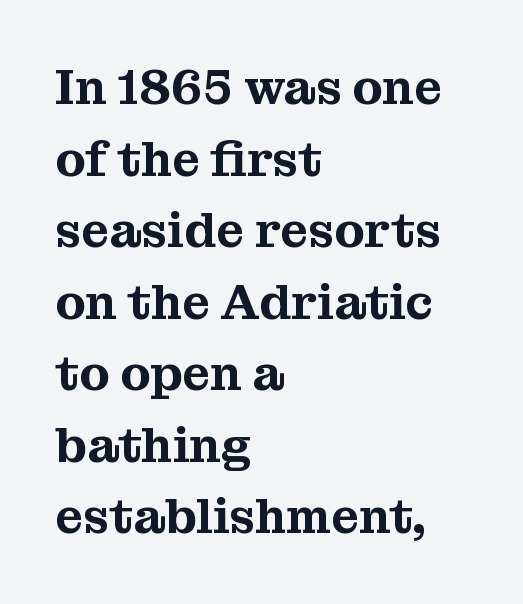
The image shows 49 px serif type, upright; set left-aligned, normal line spacing (1.46x), normal letter spacing, not underlined; medium stroke contrast and a medium x-height.
